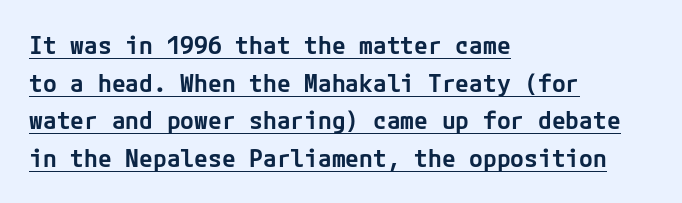
The font's upright variant was chosen for this text. A student would call this left alignment; a typographer would say flush left, rag right. Weight check: semibold — heavier than regular, not quite bold. Compared with typical body copy, the letter spacing here is the same. Horizontal bands of white between lines are of average thickness. Somebody hit Ctrl+U on this one — the words are underlined.
